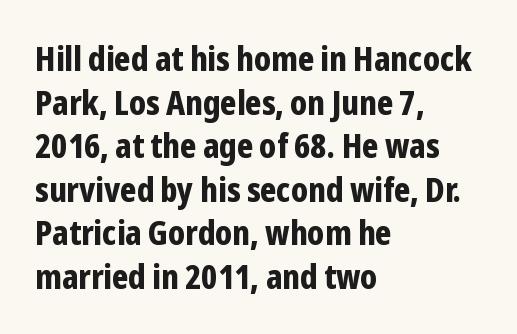
Q: Is the text bold? A: Yes.
Q: Is the text italic (slanted)? A: No, it is upright.
Q: Is the typeface a serif or a sans-serif typeface? A: Sans-serif.
Q: Is the text underlined? A: No.
Q: How is the paragraph aligned? A: Left-aligned.
Q: Is the spacing between letters normal or unusually wide? A: Normal.
Q: Is the spacing between lines tight, normal or loose? A: Normal.
Q: Width (condensed, normal, or wide)? A: Condensed.
Q: Stroke contrast? A: Low.
Q: x-height? A: Medium.
Q: Monospaced? A: No.
